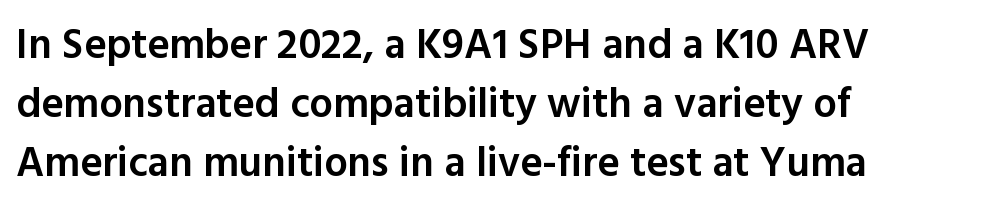
The image shows 42 px semibold sans-serif type, upright; set left-aligned, normal line spacing (1.41x), normal letter spacing, not underlined; a medium x-height.
